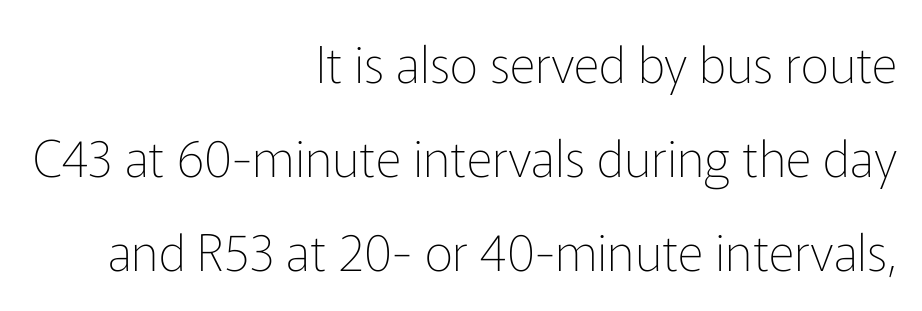
The image shows 50 px thin sans-serif type, upright; set right-aligned, line spacing 1.88x, normal letter spacing, not underlined; low stroke contrast and a medium x-height.
